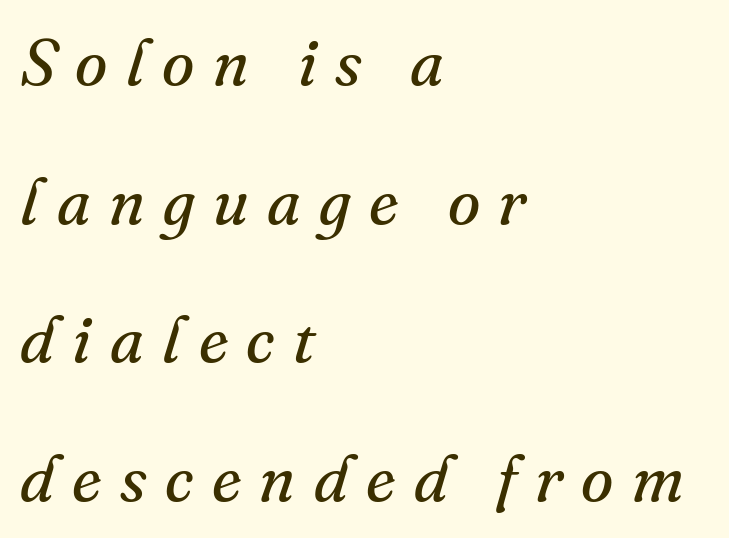
The image shows 66 px regular-weight serif type, italic (leaning right); set left-aligned, loose line spacing (2.1x), unusually wide letter spacing (+0.28 em), not underlined; medium stroke contrast and a small x-height.
